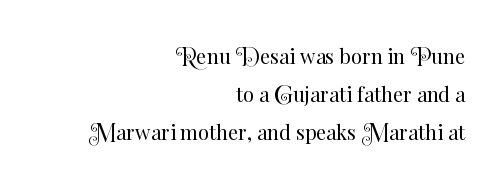
The image shows 20 px text type, upright; set right-aligned, line spacing 1.89x, normal letter spacing, not underlined.
